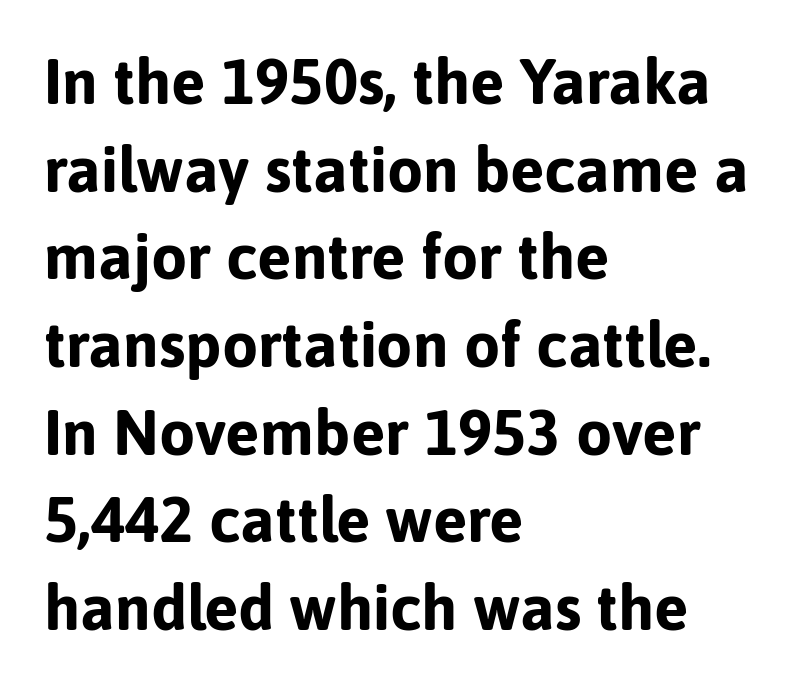
Q: Is the text bold? A: Yes.
Q: Is the text italic (slanted)? A: No, it is upright.
Q: Is the typeface a serif or a sans-serif typeface? A: Sans-serif.
Q: Is the text underlined? A: No.
Q: How is the paragraph aligned? A: Left-aligned.
Q: Is the spacing between letters normal or unusually wide? A: Normal.
Q: Is the spacing between lines tight, normal or loose? A: Normal.
Q: Width (condensed, normal, or wide)? A: Normal.
Q: Stroke contrast? A: Low.
Q: x-height? A: Medium.
Q: Monospaced? A: No.
